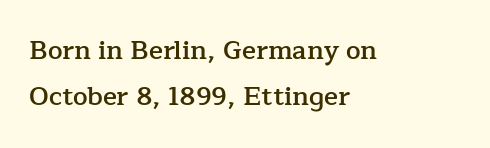
Q: Is the text bold? A: Semi-bold.
Q: Is the text italic (slanted)? A: No, it is upright.
Q: Is the text underlined? A: No.
Q: How is the paragraph aligned? A: Left-aligned.
Q: Is the spacing between letters normal or unusually wide? A: Normal.
